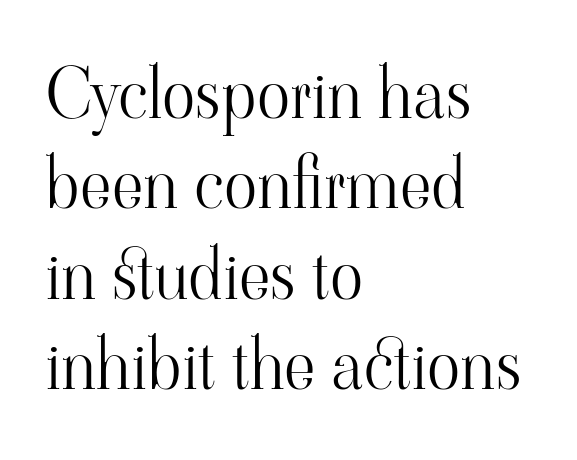
Q: Is the text bold? A: No.
Q: Is the text italic (slanted)? A: No, it is upright.
Q: Is the typeface a serif or a sans-serif typeface? A: Serif.
Q: Is the text underlined? A: No.
Q: How is the paragraph aligned? A: Left-aligned.
Q: Is the spacing between letters normal or unusually wide? A: Normal.
Q: Is the spacing between lines tight, normal or loose? A: Normal.
Q: Width (condensed, normal, or wide)? A: Normal.
Q: Stroke contrast? A: High.
Q: x-height? A: Small.
Q: Monospaced? A: No.
